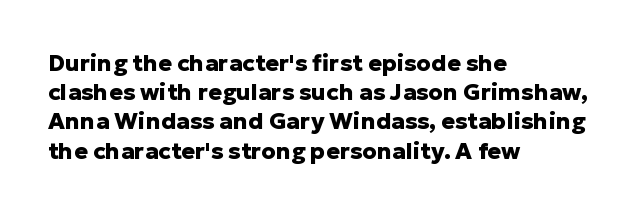
Q: Is the text bold? A: Yes.
Q: Is the text italic (slanted)? A: No, it is upright.
Q: Is the text underlined? A: No.
Q: How is the paragraph aligned? A: Left-aligned.
Q: Is the spacing between letters normal or unusually wide? A: Normal.
Q: Is the spacing between lines tight, normal or loose? A: Normal.
